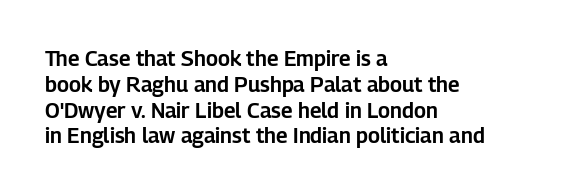
Q: Is the text italic (slanted)? A: No, it is upright.
Q: Is the text underlined? A: No.
Q: How is the paragraph aligned? A: Left-aligned.
Q: Is the spacing between letters normal or unusually wide? A: Normal.
